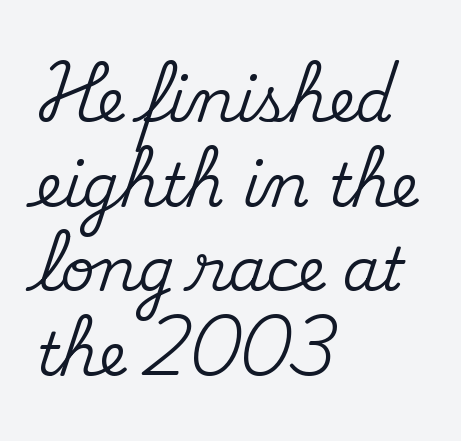
The words here are not underlined. Horizontal alignment here is leftward, the default for most running prose. The passage shown has conventional tracking throughout. Varying glyph widths throughout — classic text-font behaviour. You can tell from the footed stems that serif type was used.
